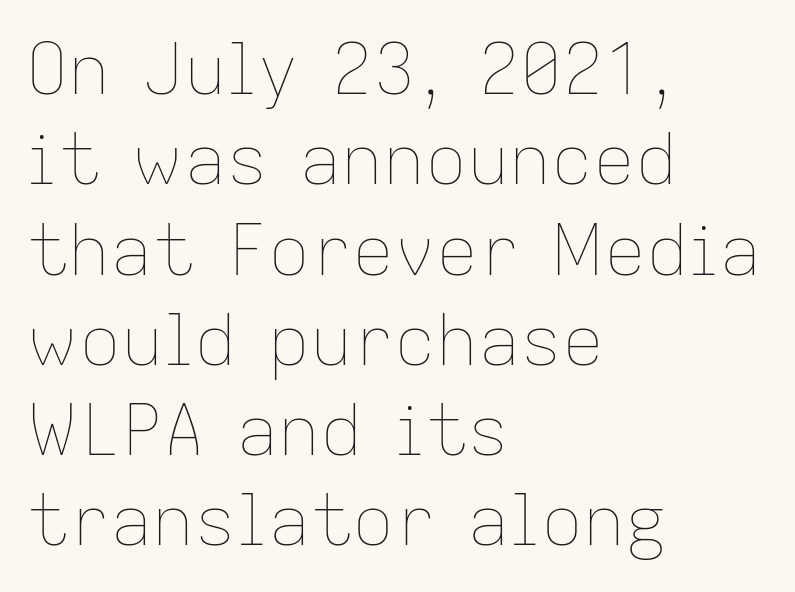
The image shows 70 px thin type, upright; set left-aligned, normal line spacing (1.29x), normal letter spacing, not underlined; low stroke contrast and a medium x-height.
